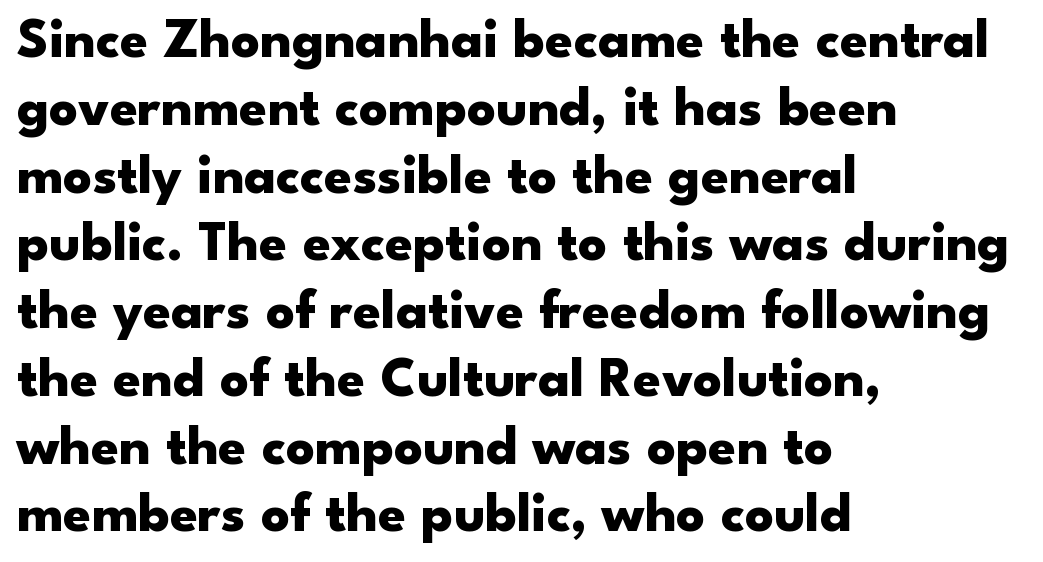
{"serif": "no", "italic": "no", "bold": "yes", "weight": "heavy", "width": "wide", "stroke_contrast": "low", "x_height": "small", "monospaced": "no", "underline": "no", "align": "left", "line_spacing_ratio": 1.21, "letter_spacing": "normal", "letter_spacing_em": 0.0, "glyph_px": 56}
